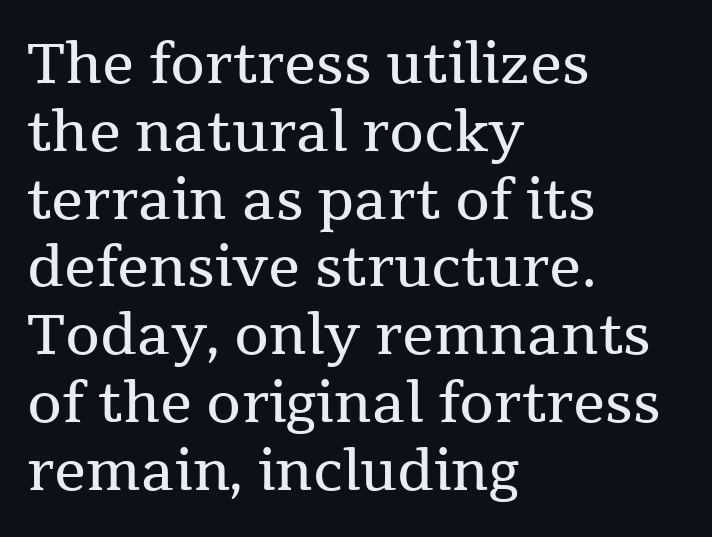
Q: Is the text bold? A: No.
Q: Is the text italic (slanted)? A: No, it is upright.
Q: Is the typeface a serif or a sans-serif typeface? A: Serif.
Q: Is the text underlined? A: No.
Q: How is the paragraph aligned? A: Left-aligned.
Q: Is the spacing between letters normal or unusually wide? A: Normal.
Q: Width (condensed, normal, or wide)? A: Normal.
Q: Stroke contrast? A: Medium.
Q: x-height? A: Medium.
Q: Monospaced? A: No.
